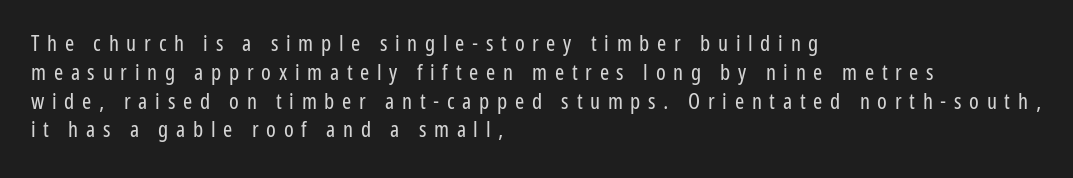
The image shows 22 px text type, upright; set left-aligned, normal line spacing (1.31x), unusually wide letter spacing (+0.35 em), not underlined.
